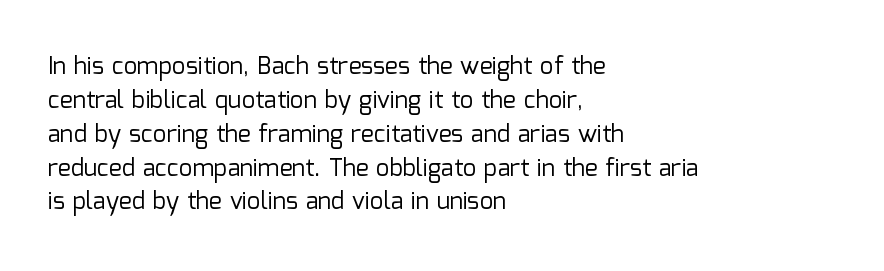
{"italic": "no", "bold": "no", "underline": "no", "align": "left", "line_spacing": "normal", "line_spacing_ratio": 1.41, "letter_spacing": "normal", "letter_spacing_em": 0.0, "glyph_px": 24}
